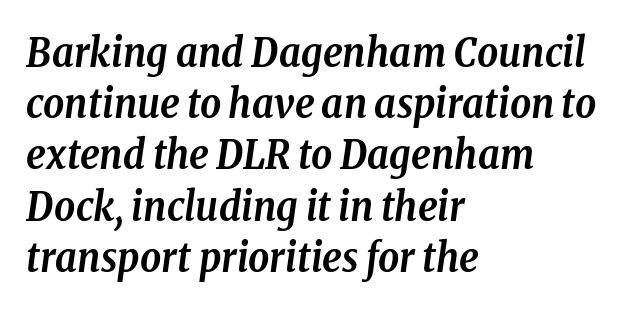
Q: Is the text bold? A: Yes.
Q: Is the text italic (slanted)? A: Yes, it leans right by about 8 degrees.
Q: Is the typeface a serif or a sans-serif typeface? A: Serif.
Q: Is the text underlined? A: No.
Q: How is the paragraph aligned? A: Left-aligned.
Q: Is the spacing between letters normal or unusually wide? A: Normal.
Q: Is the spacing between lines tight, normal or loose? A: Normal.
Q: Width (condensed, normal, or wide)? A: Condensed.
Q: Stroke contrast? A: Low.
Q: x-height? A: Medium.
Q: Monospaced? A: No.
